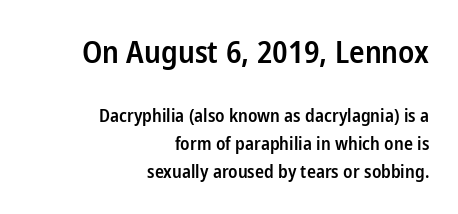
This is the regular roman posture of the typeface. Honestly, the row spacing looks completely unremarkable. Serifs: no, the terminals of the letterforms are clean. The strip under each line holds only bare page.
